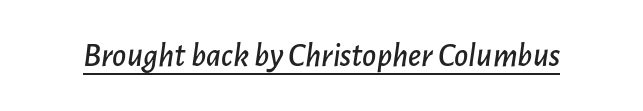
Do the characters align in a grid? No, the font is proportional. Each word holds together tightly as a unit, with standard inter-letter gaps. This is underlined copy, the kind a proofreader might mark for attention. The glyphs look as if they've been sheared to an angle.
